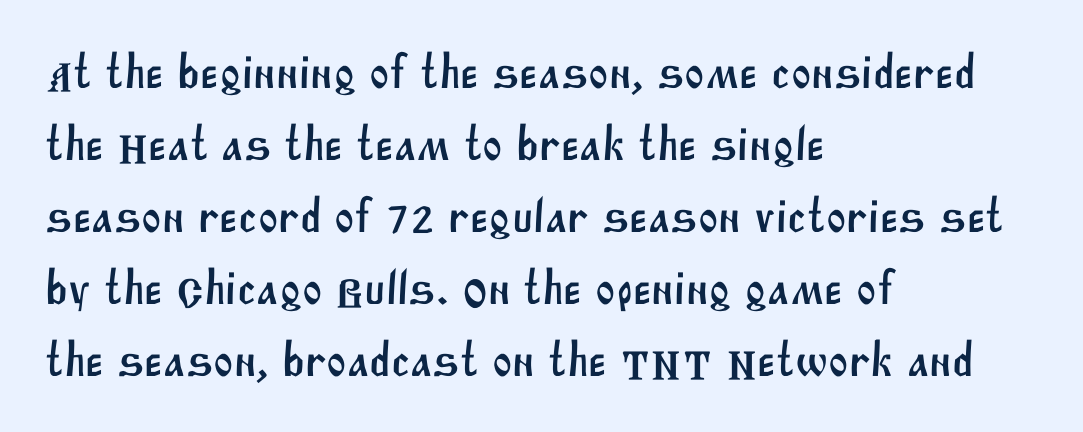
Q: Is the typeface a serif or a sans-serif typeface? A: Sans-serif.
Q: Is the text underlined? A: No.
Q: How is the paragraph aligned? A: Left-aligned.
Q: Is the spacing between letters normal or unusually wide? A: Normal.
Q: Is the spacing between lines tight, normal or loose? A: Normal.
Q: Width (condensed, normal, or wide)? A: Normal.
Q: Stroke contrast? A: Medium.
Q: x-height? A: Large.
Q: Monospaced? A: No.
